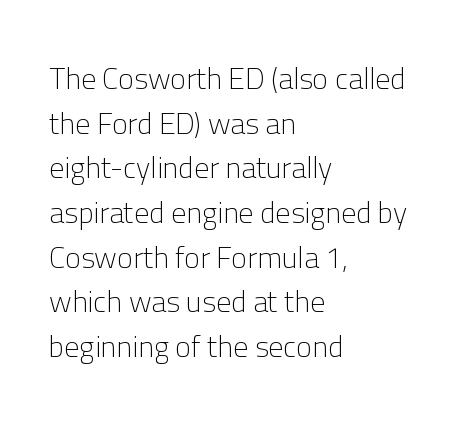
{"serif": "no", "italic": "no", "bold": "no", "weight": "light", "width": "normal", "stroke_contrast": "low", "x_height": "medium", "monospaced": "no", "underline": "no", "align": "left", "line_spacing": "normal", "line_spacing_ratio": 1.49, "letter_spacing": "normal", "letter_spacing_em": 0.0, "glyph_px": 30}
